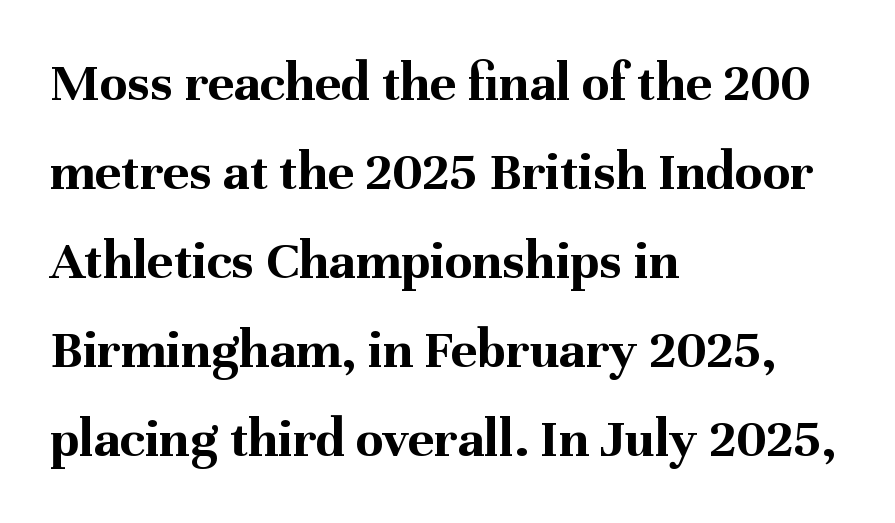
The image shows 56 px bold serif type, upright; set left-aligned, normal line spacing (1.59x), normal letter spacing, not underlined; medium stroke contrast and a medium x-height.
